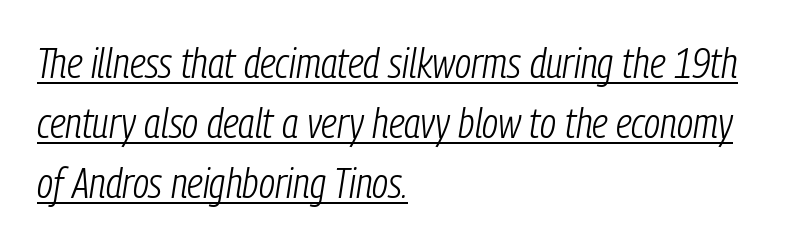
Q: Is the text bold? A: No.
Q: Is the text italic (slanted)? A: Yes, it leans right by about 9 degrees.
Q: Is the text underlined? A: Yes.
Q: How is the paragraph aligned? A: Left-aligned.
Q: Is the spacing between letters normal or unusually wide? A: Normal.
Q: Is the spacing between lines tight, normal or loose? A: Normal.
Q: Width (condensed, normal, or wide)? A: Condensed.
Q: Stroke contrast? A: Low.
Q: x-height? A: Medium.
Q: Monospaced? A: No.
